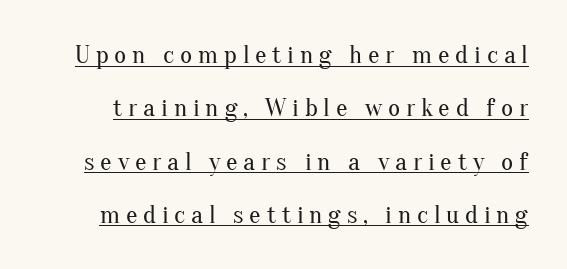
The image shows 26 px text type, upright; set loose line spacing (2.05x), unusually wide letter spacing (+0.22 em), underlined.
